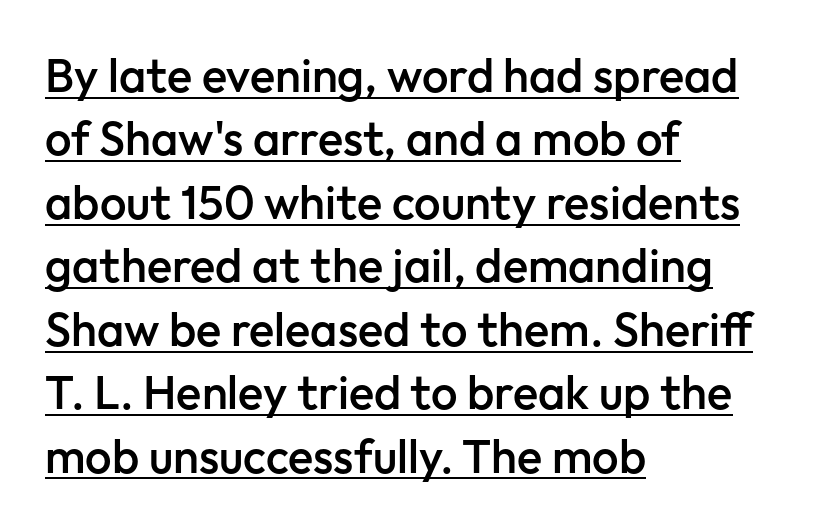
The image shows 47 px semibold sans-serif type, upright; set left-aligned, normal line spacing (1.35x), normal letter spacing, underlined; low stroke contrast and a medium x-height.
